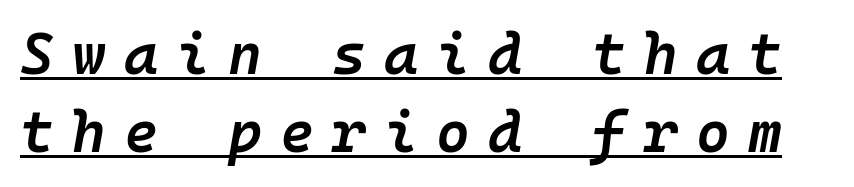
{"italic": "yes", "lean": "right", "slant_degrees": 10, "bold": "semi", "weight": "semibold", "width": "normal", "stroke_contrast": "low", "x_height": "medium", "monospaced": "yes", "underline": "yes", "line_spacing": "normal", "line_spacing_ratio": 1.35, "letter_spacing": "wide", "letter_spacing_em": 0.31, "glyph_px": 58}
